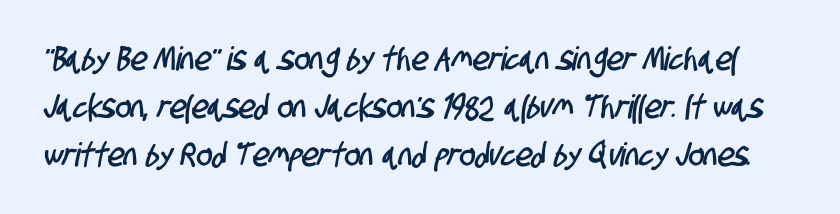
The image shows 33 px condensed sans-serif type; set normal line spacing (1.45x), normal letter spacing, not underlined; low stroke contrast and a large x-height.
